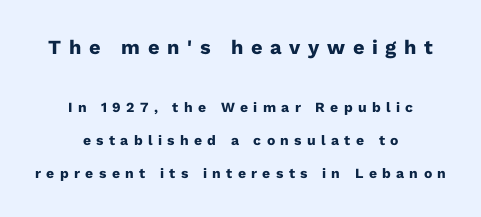
Q: Is the text bold? A: Yes.
Q: Is the text italic (slanted)? A: No, it is upright.
Q: Is the text underlined? A: No.
Q: How is the paragraph aligned? A: Centered.
Q: Is the spacing between letters normal or unusually wide? A: Unusually wide.
Q: Is the spacing between lines tight, normal or loose? A: Loose.
Q: Which block of text is set in a larger size, the first (top) or the second (bottom)? A: The first (top) one.
